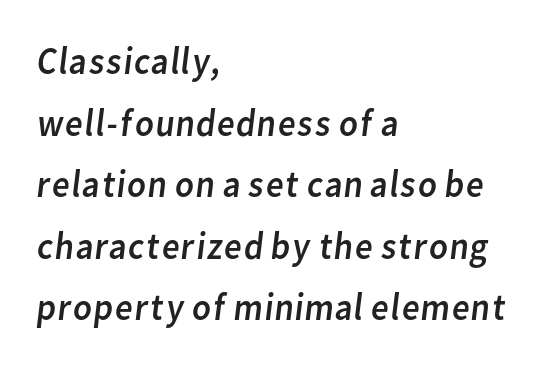
{"serif": "no", "bold": "no", "weight": "regular", "width": "normal", "stroke_contrast": "low", "x_height": "medium", "monospaced": "no", "underline": "no", "align": "left", "line_spacing": "normal", "line_spacing_ratio": 1.58, "letter_spacing": "normal", "letter_spacing_em": 0.0, "glyph_px": 39}
